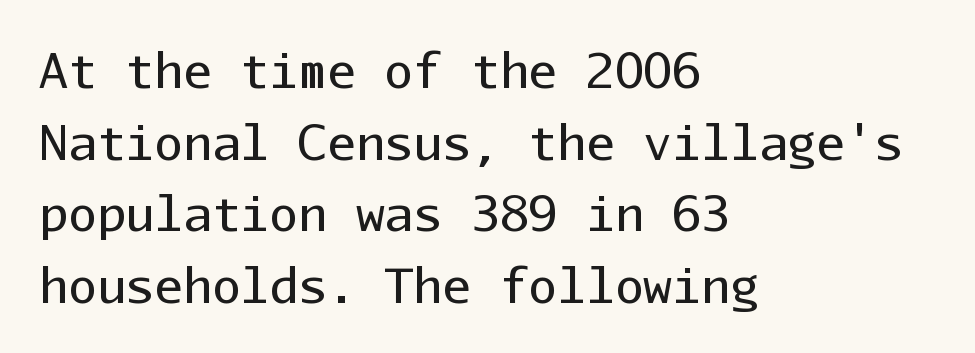
Q: Is the text bold? A: No.
Q: Is the text italic (slanted)? A: No, it is upright.
Q: Is the typeface a serif or a sans-serif typeface? A: Sans-serif.
Q: Is the text underlined? A: No.
Q: How is the paragraph aligned? A: Left-aligned.
Q: Is the spacing between letters normal or unusually wide? A: Normal.
Q: Is the spacing between lines tight, normal or loose? A: Normal.
Q: Width (condensed, normal, or wide)? A: Normal.
Q: Stroke contrast? A: Low.
Q: x-height? A: Medium.
Q: Monospaced? A: Yes.
